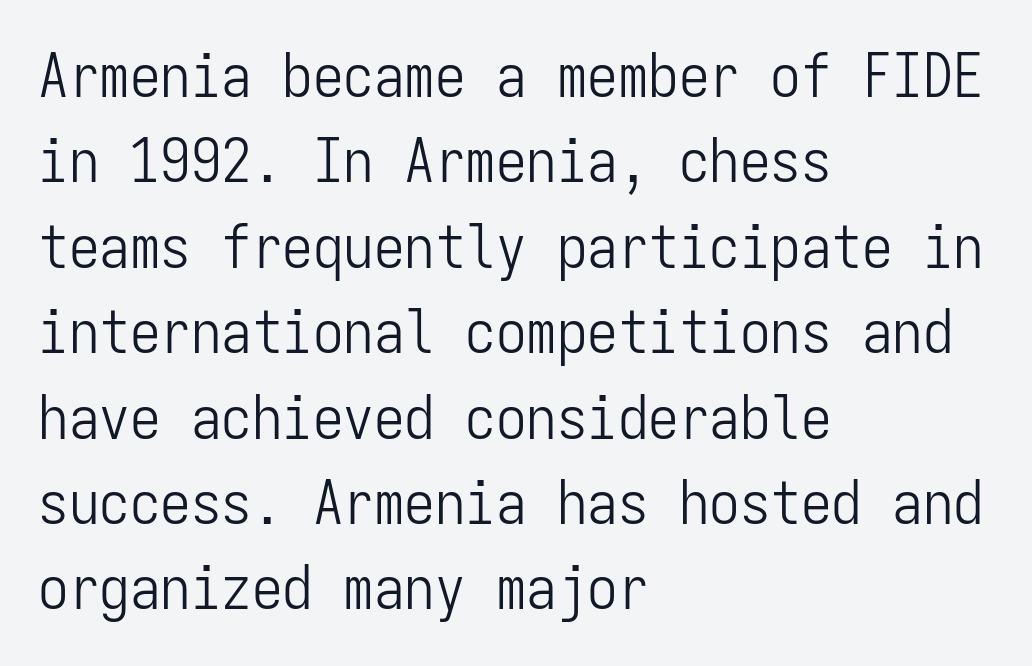
{"serif": "no", "italic": "no", "bold": "no", "weight": "light", "width": "condensed", "stroke_contrast": "low", "x_height": "medium", "monospaced": "yes", "underline": "no", "align": "left", "line_spacing": "normal", "line_spacing_ratio": 1.4, "letter_spacing": "normal", "letter_spacing_em": 0.0, "glyph_px": 61}
